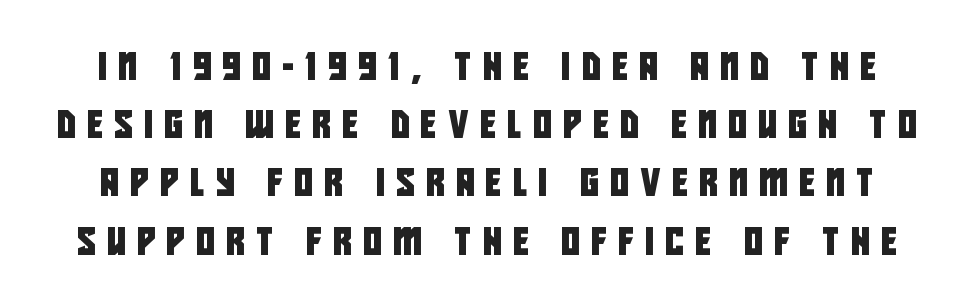
These lines are composed in type without serifs. Short note: letters widely spaced. Character widths vary here, with narrow letters taking less room than wide ones. Glance below the letters and you will spot only blank space.
